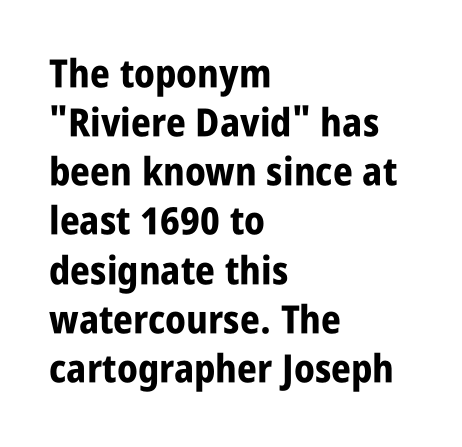
{"serif": "no", "italic": "no", "bold": "yes", "weight": "bold", "width": "condensed", "stroke_contrast": "low", "x_height": "large", "monospaced": "no", "underline": "no", "align": "left", "line_spacing": "normal", "line_spacing_ratio": 1.26, "letter_spacing": "normal", "letter_spacing_em": 0.0, "glyph_px": 39}
